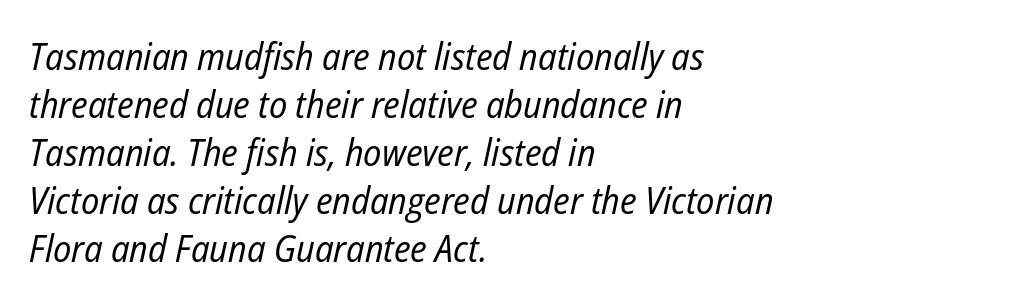
What's the leading like? Ordinary, nothing unusual. Looks like regular typesetting: each glyph gets only the width it needs. Reading down the block, your eye returns to a fixed left position each line. Letter spacing: default. Stroke thickness stays within the range of a standard reading face or lighter. Just letters on the line, the space beneath them empty.
